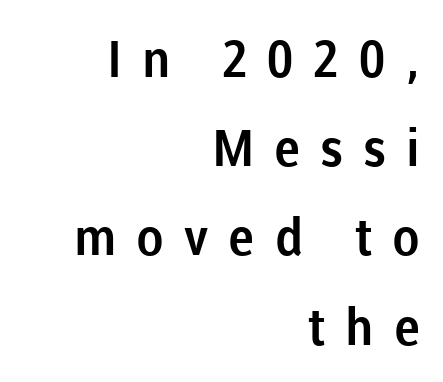
Q: Is the text italic (slanted)? A: No, it is upright.
Q: Is the typeface a serif or a sans-serif typeface? A: Sans-serif.
Q: Is the text underlined? A: No.
Q: How is the paragraph aligned? A: Right-aligned.
Q: Is the spacing between letters normal or unusually wide? A: Unusually wide.
Q: Width (condensed, normal, or wide)? A: Normal.
Q: Stroke contrast? A: Low.
Q: x-height? A: Medium.
Q: Monospaced? A: No.
